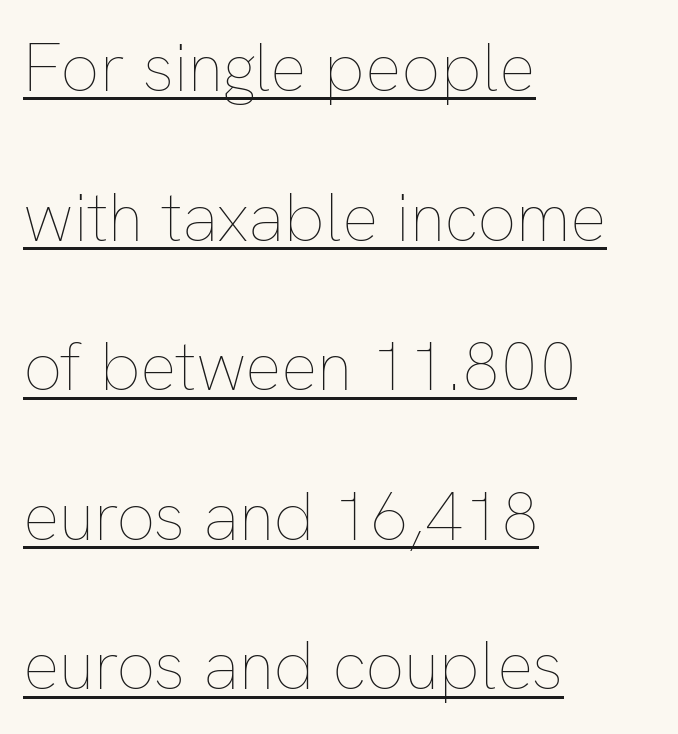
The rag falls on the right side of this text block. Tracking value appears to be zero — textbook default spacing. The passage shown is underscored from start to finish. Characters remain perfectly vertical along every line. Stroke mass is kept to a normal reading level or below.
